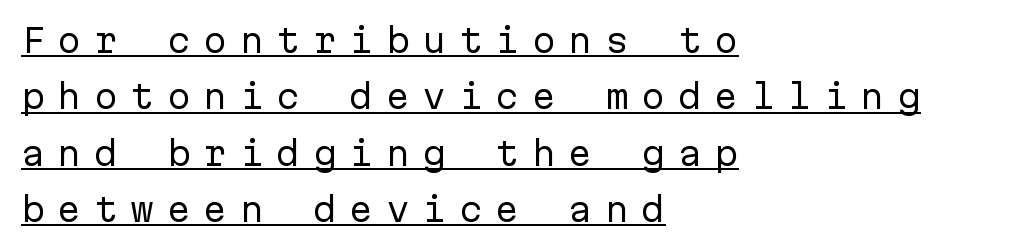
Substantial extra tracking has been applied to these lines. This sample has the even, mechanical cadence of fixed-width lettering. A typesetter would mark this as roman, not italic. Is there an underline? Yes — a line sits under the letters.
